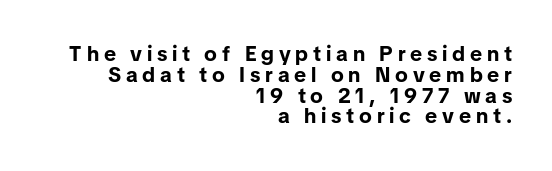
Q: Is the text bold? A: Yes.
Q: Is the text italic (slanted)? A: No, it is upright.
Q: Is the text underlined? A: No.
Q: How is the paragraph aligned? A: Right-aligned.
Q: Is the spacing between letters normal or unusually wide? A: Unusually wide.
Q: Is the spacing between lines tight, normal or loose? A: Tight.
